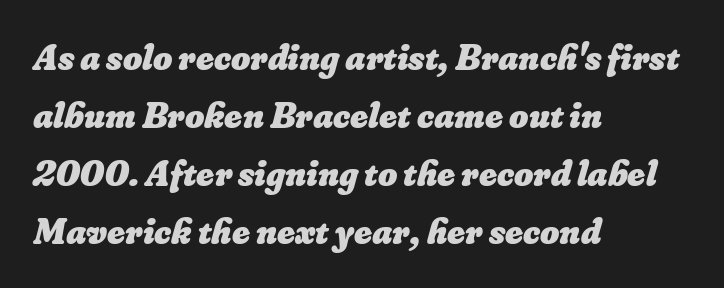
{"bold": "yes", "weight": "heavy", "width": "normal", "stroke_contrast": "low", "x_height": "small", "monospaced": "no", "underline": "no", "align": "left", "line_spacing": "normal", "line_spacing_ratio": 1.57, "letter_spacing": "normal", "letter_spacing_em": 0.0, "glyph_px": 37}
